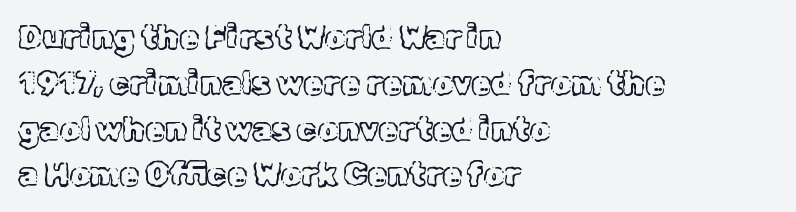
Q: Is the text italic (slanted)? A: No, it is upright.
Q: Is the text underlined? A: No.
Q: How is the paragraph aligned? A: Left-aligned.
Q: Is the spacing between letters normal or unusually wide? A: Normal.
Q: Is the spacing between lines tight, normal or loose? A: Normal.
Q: Width (condensed, normal, or wide)? A: Normal.
Q: x-height? A: Medium.
Q: Monospaced? A: No.
